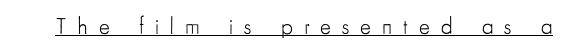
Q: Is the text bold? A: No.
Q: Is the text italic (slanted)? A: No, it is upright.
Q: Is the text underlined? A: Yes.
Q: Is the spacing between letters normal or unusually wide? A: Unusually wide.
